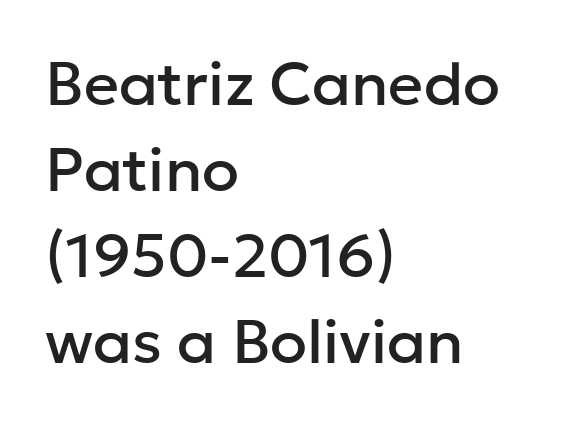
The image shows 61 px sans-serif type, upright; set left-aligned, normal line spacing (1.41x), normal letter spacing, not underlined; low stroke contrast and a medium x-height.
